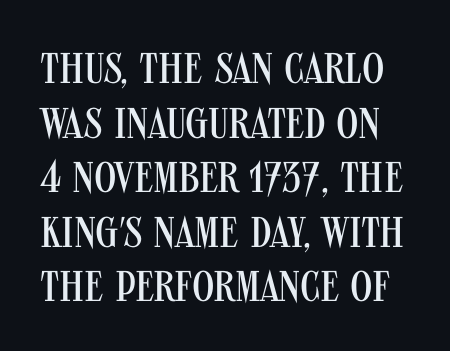
The image shows 43 px regular-weight, condensed sans-serif type, upright; set normal line spacing (1.27x), normal letter spacing, not underlined; medium stroke contrast and a large x-height.
